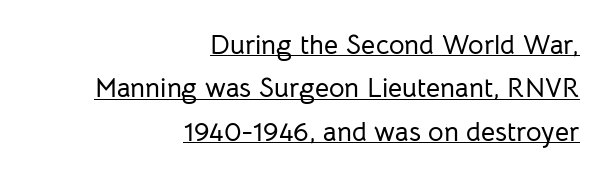
The image shows 27 px text type, upright; set right-aligned, normal line spacing (1.61x), normal letter spacing, underlined.
